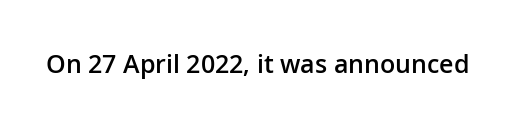
Q: Is the text bold? A: Semi-bold.
Q: Is the text italic (slanted)? A: No, it is upright.
Q: Is the text underlined? A: No.
Q: Is the spacing between letters normal or unusually wide? A: Normal.
